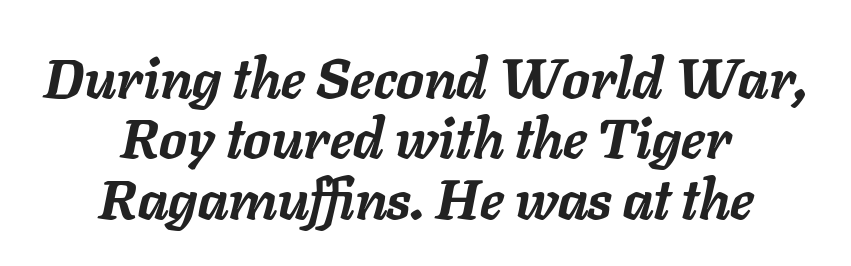
The image shows 55 px semibold type, italic (leaning right); set centered, tight line spacing (1.1x), normal letter spacing, not underlined; low stroke contrast and a medium x-height.
